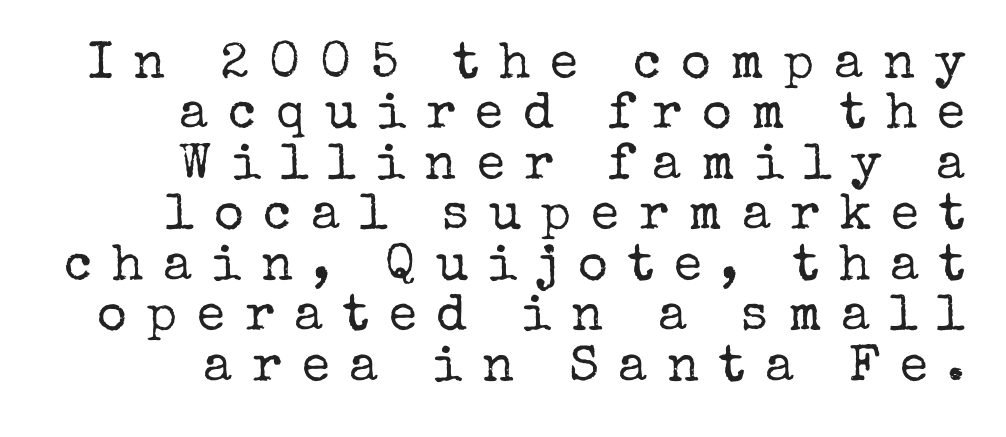
Q: Is the text bold? A: No.
Q: Is the text italic (slanted)? A: No, it is upright.
Q: Is the typeface a serif or a sans-serif typeface? A: Serif.
Q: Is the text underlined? A: No.
Q: Is the spacing between letters normal or unusually wide? A: Unusually wide.
Q: Is the spacing between lines tight, normal or loose? A: Tight.
Q: Width (condensed, normal, or wide)? A: Normal.
Q: Stroke contrast? A: Low.
Q: x-height? A: Medium.
Q: Monospaced? A: No.
